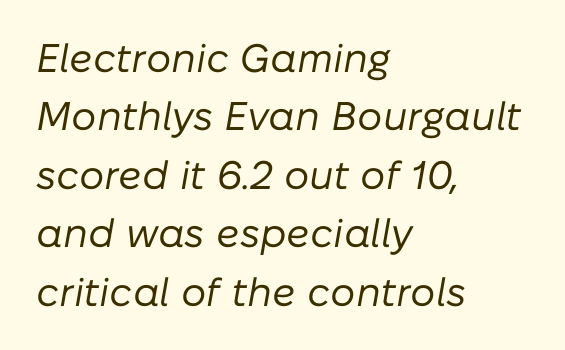
Q: Is the text bold? A: No.
Q: Is the text italic (slanted)? A: Yes, it leans right by about 10 degrees.
Q: Is the text underlined? A: No.
Q: How is the paragraph aligned? A: Left-aligned.
Q: Is the spacing between letters normal or unusually wide? A: Normal.
Q: Is the spacing between lines tight, normal or loose? A: Normal.
Q: Width (condensed, normal, or wide)? A: Normal.
Q: Stroke contrast? A: Low.
Q: x-height? A: Medium.
Q: Monospaced? A: No.
